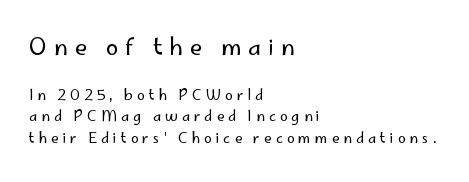
{"italic": "no", "bold": "no", "underline": "no", "align": "left", "line_spacing": "normal", "line_spacing_ratio": 1.57, "letter_spacing": "wide", "letter_spacing_em": 0.29, "larger_block": "first", "size_ratio": 1.64, "glyph_px": 23}
